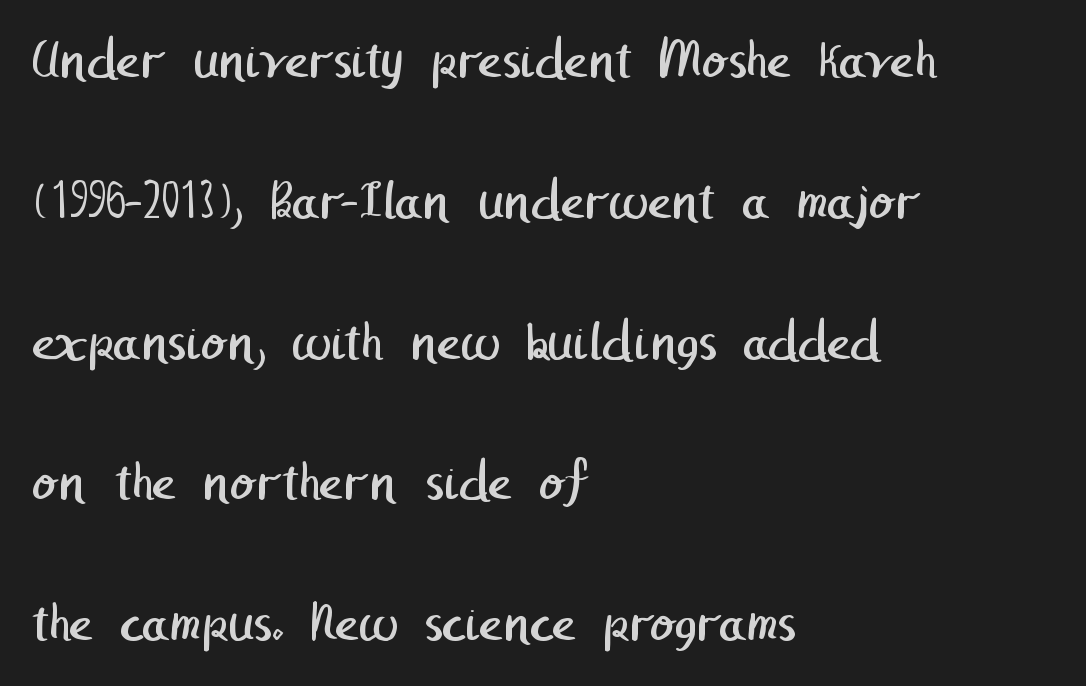
In terms of letterspacing, this is plain default setting. Airy leading. The baseline area is clear. Weight: in the light-to-regular range. The designer went with a sans here, leaving each stem footless. Line beginnings align vertically; line endings do not.
